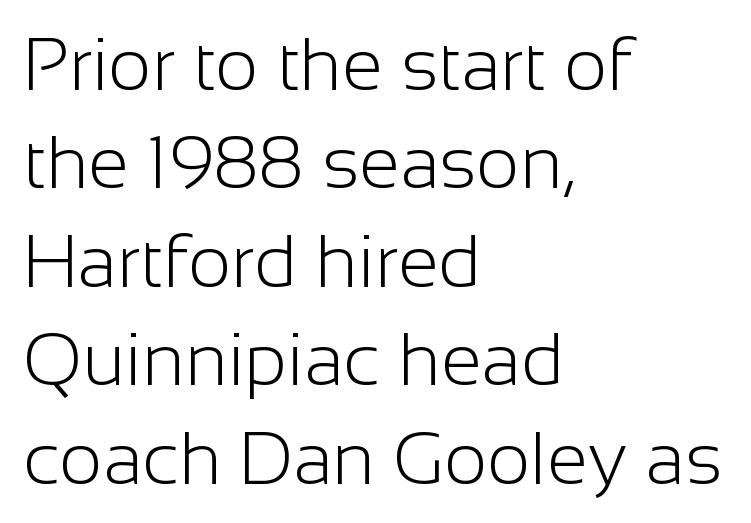
Q: Is the text bold? A: No.
Q: Is the text italic (slanted)? A: No, it is upright.
Q: Is the typeface a serif or a sans-serif typeface? A: Sans-serif.
Q: Is the text underlined? A: No.
Q: How is the paragraph aligned? A: Left-aligned.
Q: Is the spacing between letters normal or unusually wide? A: Normal.
Q: Is the spacing between lines tight, normal or loose? A: Normal.
Q: Width (condensed, normal, or wide)? A: Normal.
Q: Stroke contrast? A: Low.
Q: x-height? A: Medium.
Q: Monospaced? A: No.
